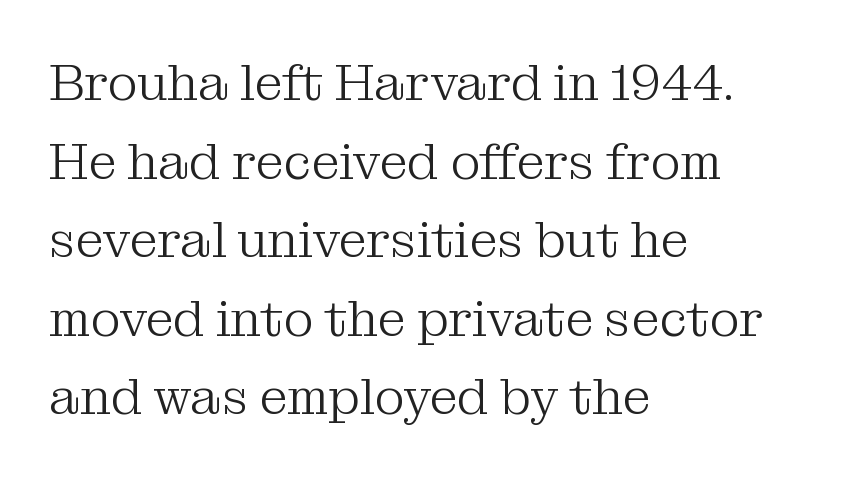
Q: Is the text bold? A: No.
Q: Is the text italic (slanted)? A: No, it is upright.
Q: Is the typeface a serif or a sans-serif typeface? A: Serif.
Q: Is the text underlined? A: No.
Q: How is the paragraph aligned? A: Left-aligned.
Q: Is the spacing between letters normal or unusually wide? A: Normal.
Q: Is the spacing between lines tight, normal or loose? A: Normal.
Q: Width (condensed, normal, or wide)? A: Normal.
Q: Stroke contrast? A: Medium.
Q: x-height? A: Medium.
Q: Monospaced? A: No.
